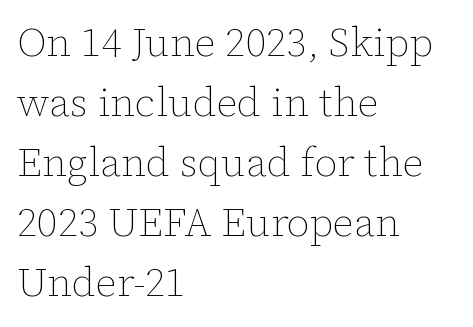
{"italic": "no", "bold": "no", "weight": "thin", "width": "normal", "stroke_contrast": "low", "x_height": "medium", "monospaced": "no", "underline": "no", "align": "left", "line_spacing": "normal", "line_spacing_ratio": 1.5, "letter_spacing": "normal", "letter_spacing_em": 0.0, "glyph_px": 40}
